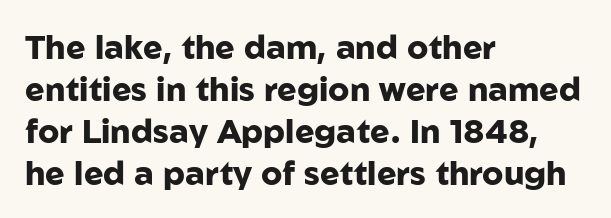
Q: Is the text bold? A: Yes.
Q: Is the text italic (slanted)? A: No, it is upright.
Q: Is the typeface a serif or a sans-serif typeface? A: Sans-serif.
Q: Is the text underlined? A: No.
Q: How is the paragraph aligned? A: Left-aligned.
Q: Is the spacing between letters normal or unusually wide? A: Normal.
Q: Is the spacing between lines tight, normal or loose? A: Normal.
Q: Width (condensed, normal, or wide)? A: Normal.
Q: Stroke contrast? A: Low.
Q: x-height? A: Medium.
Q: Monospaced? A: No.
